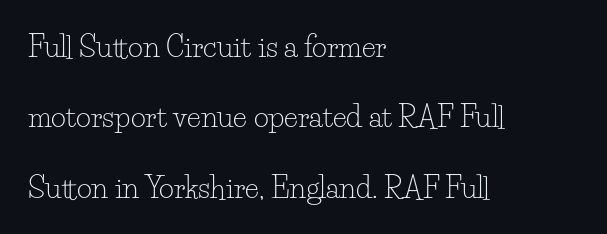
The designer went with a serif here, giving each stem small feet. Compared with a centered layout, this one pins lines to the left instead. These lines keep a tight, regular rhythm from letter to letter. Leading is clearly above the norm, producing a sparse column. Notice how the stems are strictly vertical — no italics here.
